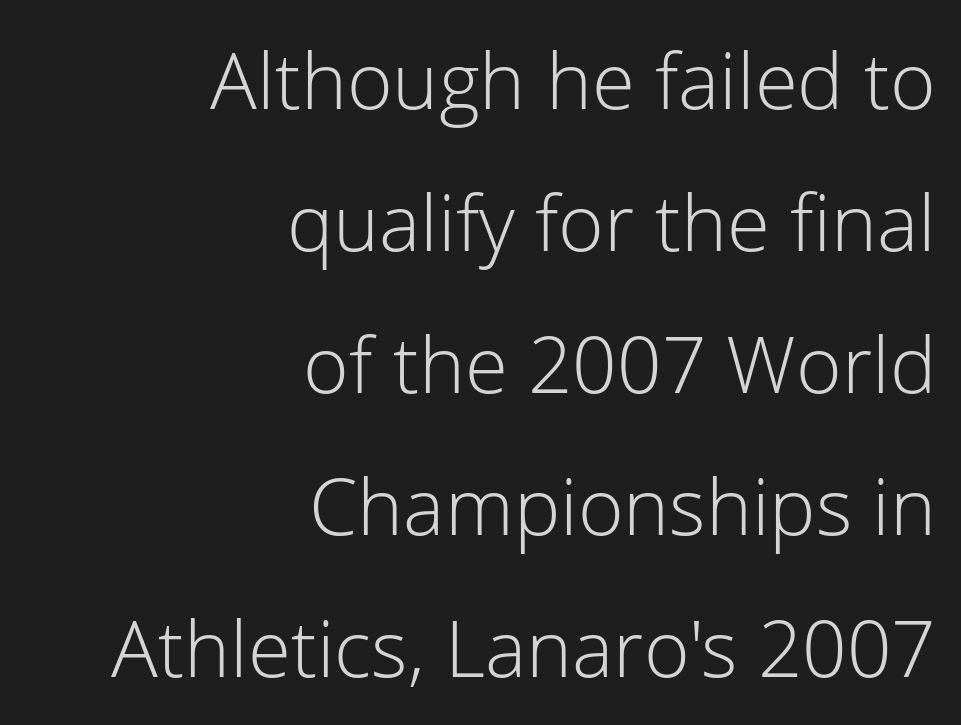
The image shows 78 px light sans-serif type, upright; set right-aligned, line spacing 1.82x, normal letter spacing, not underlined; low stroke contrast and a medium x-height.
